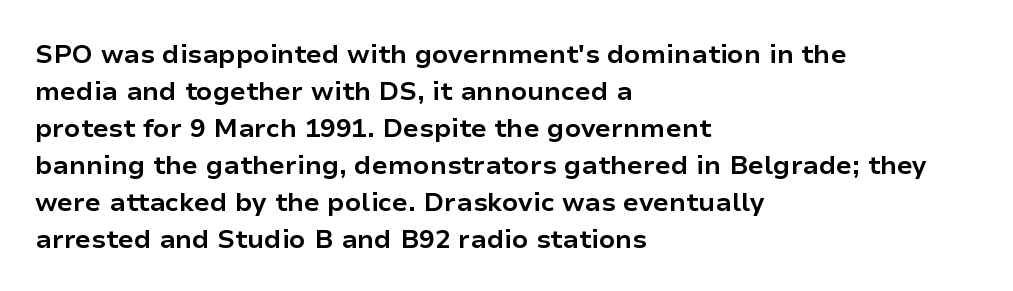
Q: Is the text bold? A: Yes.
Q: Is the text italic (slanted)? A: No, it is upright.
Q: Is the text underlined? A: No.
Q: How is the paragraph aligned? A: Left-aligned.
Q: Is the spacing between letters normal or unusually wide? A: Normal.
Q: Is the spacing between lines tight, normal or loose? A: Normal.
